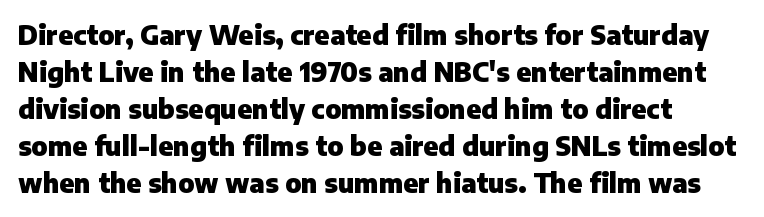
{"italic": "no", "bold": "yes", "underline": "no", "align": "left", "line_spacing": "normal", "line_spacing_ratio": 1.42, "letter_spacing": "normal", "letter_spacing_em": 0.0, "glyph_px": 26}
